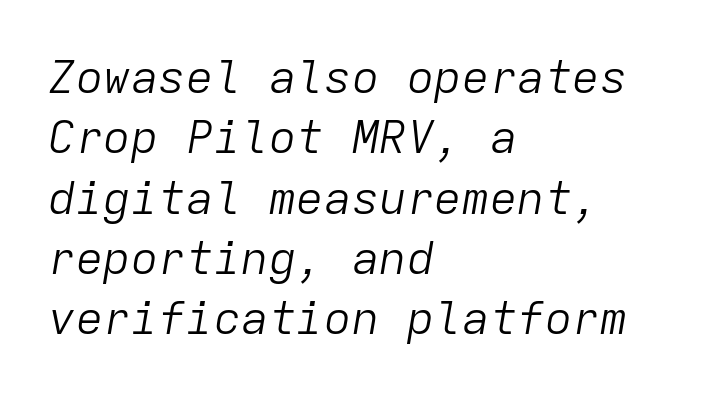
Q: Is the text bold? A: No.
Q: Is the text italic (slanted)? A: Yes, it leans right by about 9 degrees.
Q: Is the text underlined? A: No.
Q: How is the paragraph aligned? A: Left-aligned.
Q: Is the spacing between letters normal or unusually wide? A: Normal.
Q: Is the spacing between lines tight, normal or loose? A: Normal.
Q: Width (condensed, normal, or wide)? A: Normal.
Q: Stroke contrast? A: Low.
Q: x-height? A: Medium.
Q: Monospaced? A: Yes.
